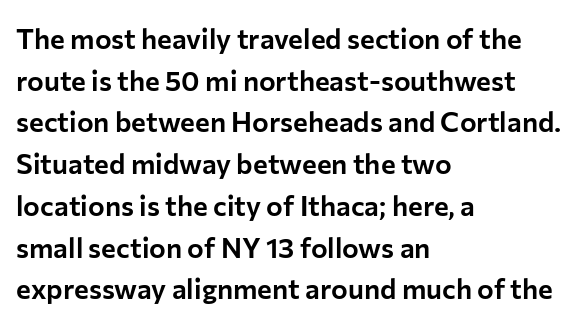
Do the letters lean? They stand straight. The space between consecutive lines is moderate. The letterforms sit shoulder to shoulder at normal distance. These lines are rendered in a variable-pitch font. Bare-footed words on every line.
